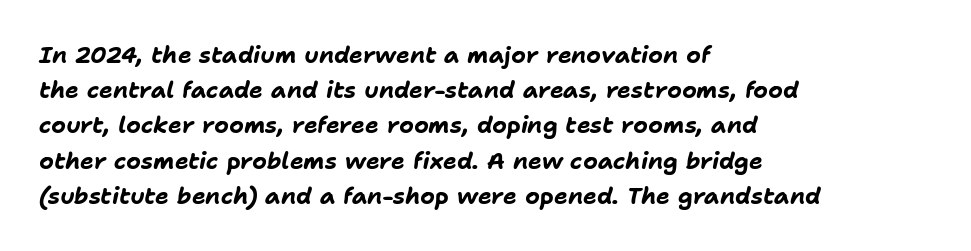
{"italic": "yes", "lean": "right", "slant_degrees": 11, "bold": "yes", "underline": "no", "align": "left", "line_spacing": "normal", "line_spacing_ratio": 1.53, "letter_spacing": "normal", "letter_spacing_em": 0.0, "glyph_px": 23}
